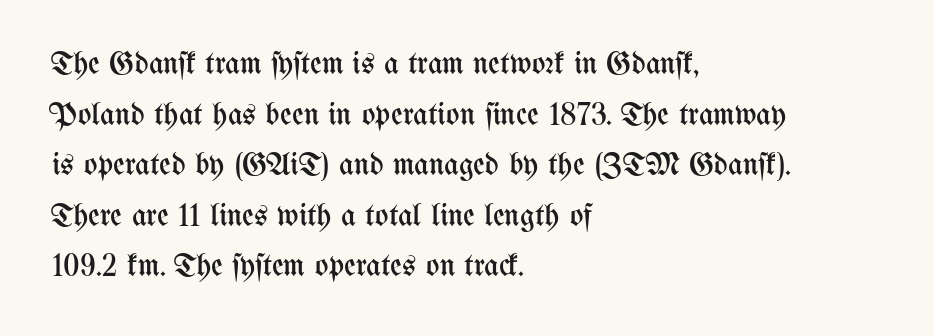
You could call the tracking neutral — neither tight nor loose. Casual observation: everything's shoved over to the left. The passage shown is typed in a proportional face where columns would drift. Is this a heavy cut? Hardly; it is regular or lighter.
